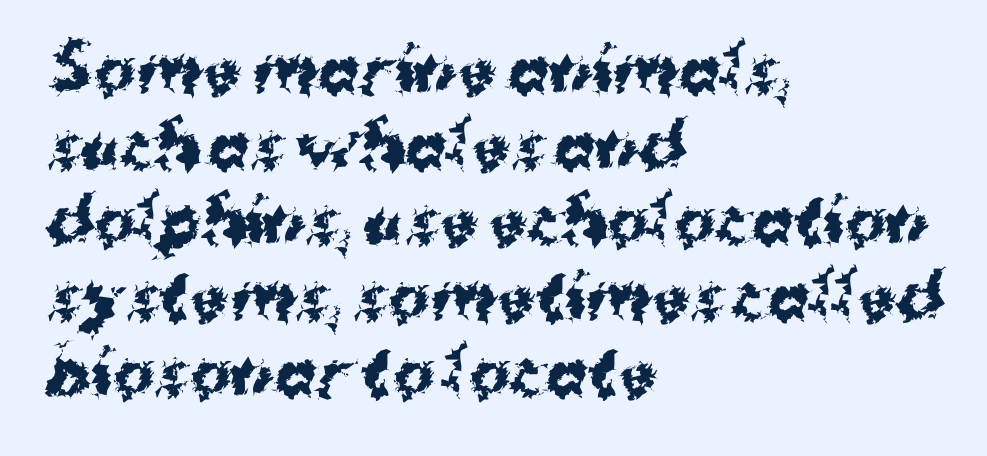
Rule under the text: the space is simply empty. Stroke thickness is high; the sample reads as a true bold. Think of a printed novel: that variable character pitch is what you see here. The paragraph shown leans on its left margin. What kind of face is this? One without serifs — a sans. Between one letter and the next there's only the usual sliver of space.
